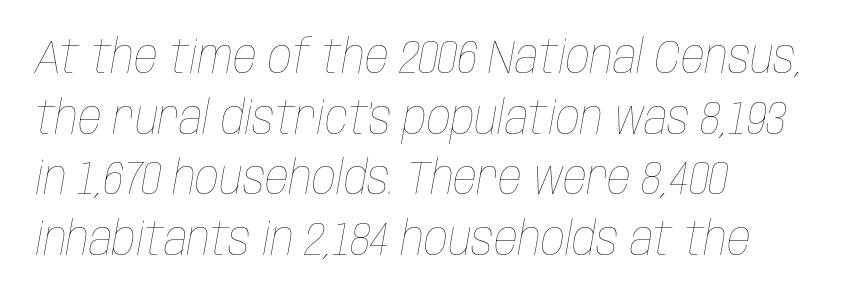
The image shows 47 px thin, condensed type, italic (leaning right); set left-aligned, normal line spacing (1.29x), normal letter spacing, not underlined; low stroke contrast and a large x-height.
